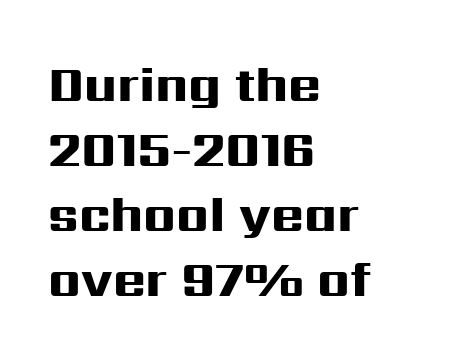
Q: Is the text bold? A: Yes.
Q: Is the text italic (slanted)? A: No, it is upright.
Q: Is the typeface a serif or a sans-serif typeface? A: Sans-serif.
Q: Is the text underlined? A: No.
Q: How is the paragraph aligned? A: Left-aligned.
Q: Is the spacing between letters normal or unusually wide? A: Normal.
Q: Is the spacing between lines tight, normal or loose? A: Normal.
Q: Width (condensed, normal, or wide)? A: Wide.
Q: Stroke contrast? A: High.
Q: x-height? A: Medium.
Q: Monospaced? A: No.
